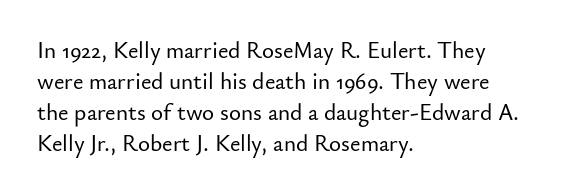
The image shows 23 px text type, upright; set left-aligned, normal line spacing (1.35x), normal letter spacing, not underlined.
